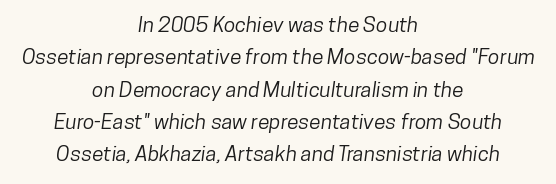
{"underline": "no", "align": "center", "line_spacing": "normal", "line_spacing_ratio": 1.54, "letter_spacing": "normal", "letter_spacing_em": 0.0, "glyph_px": 21}
